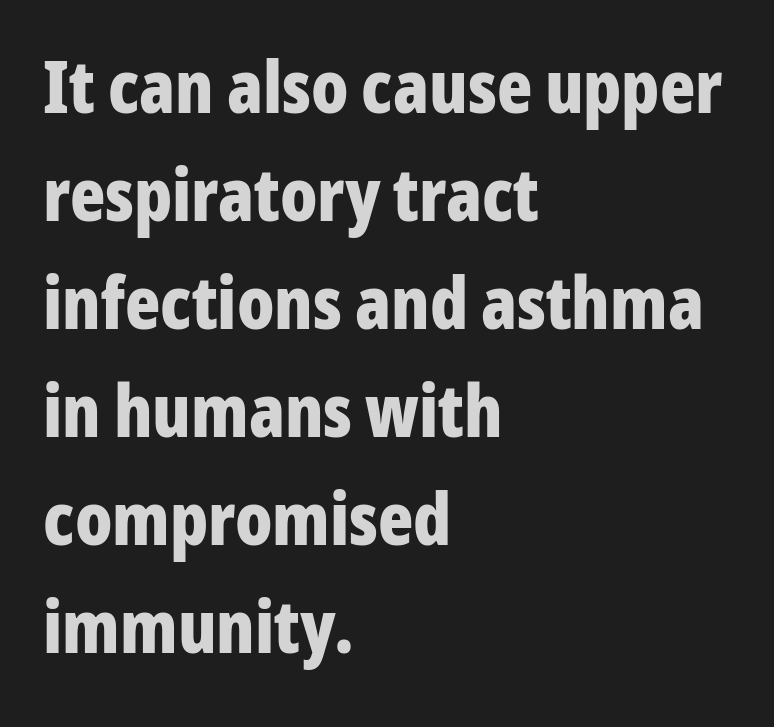
Whoever set this chose a conventional vertical rhythm. Each letter keeps its own natural width here, so spacing adapts to shape. Spacing between characters is what you'd get straight out of the box. I'd describe the lettering as bold — thick and assertive. Visually the block forms a straight wall on the left and a jagged coastline on the right.
